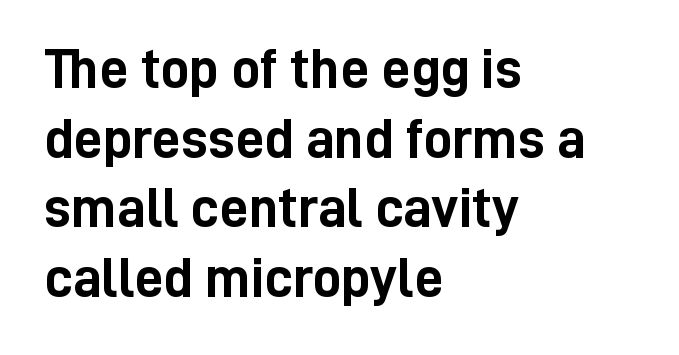
Glance below the letters and you will spot only blank space. The rendering keeps characters at their native spacing. The setting favours the left margin, as ordinary paragraphs usually do. Think of a printed novel: that variable character pitch is what you see here.
